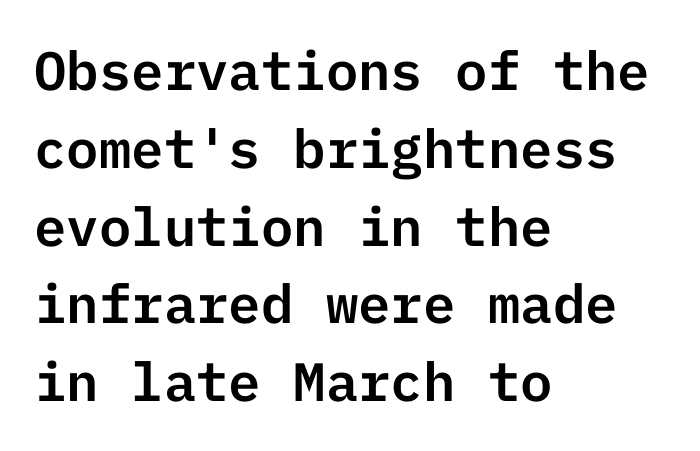
Q: Is the text italic (slanted)? A: No, it is upright.
Q: Is the typeface a serif or a sans-serif typeface? A: Sans-serif.
Q: Is the text underlined? A: No.
Q: How is the paragraph aligned? A: Left-aligned.
Q: Is the spacing between letters normal or unusually wide? A: Normal.
Q: Is the spacing between lines tight, normal or loose? A: Normal.
Q: Width (condensed, normal, or wide)? A: Normal.
Q: Stroke contrast? A: Low.
Q: x-height? A: Medium.
